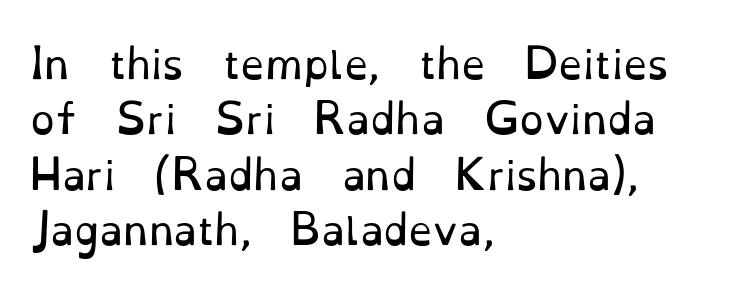
Q: Is the text bold? A: No.
Q: Is the text italic (slanted)? A: No, it is upright.
Q: Is the typeface a serif or a sans-serif typeface? A: Sans-serif.
Q: Is the text underlined? A: No.
Q: How is the paragraph aligned? A: Left-aligned.
Q: Is the spacing between letters normal or unusually wide? A: Normal.
Q: Is the spacing between lines tight, normal or loose? A: Normal.
Q: Width (condensed, normal, or wide)? A: Normal.
Q: Stroke contrast? A: Low.
Q: x-height? A: Small.
Q: Monospaced? A: No.
